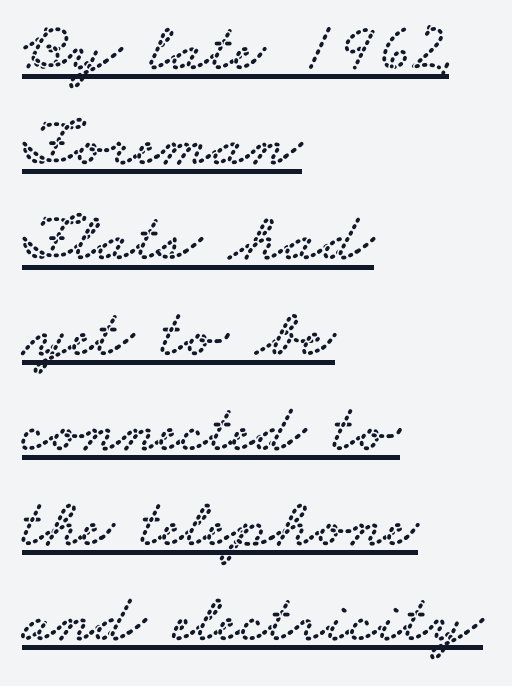
The image shows 69 px wide type; set left-aligned, normal line spacing (1.38x), normal letter spacing, underlined; low stroke contrast and a small x-height.
